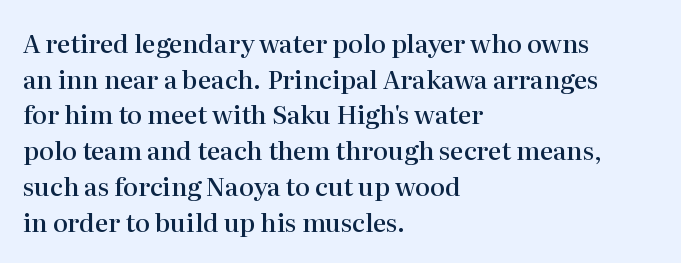
The vertical gap from one line to the next is medium. Which margin do the lines hug? The left one — the right edge is uneven. If you drew a line through each stem, it would be perfectly vertical. Has an underline been added? It has not.
